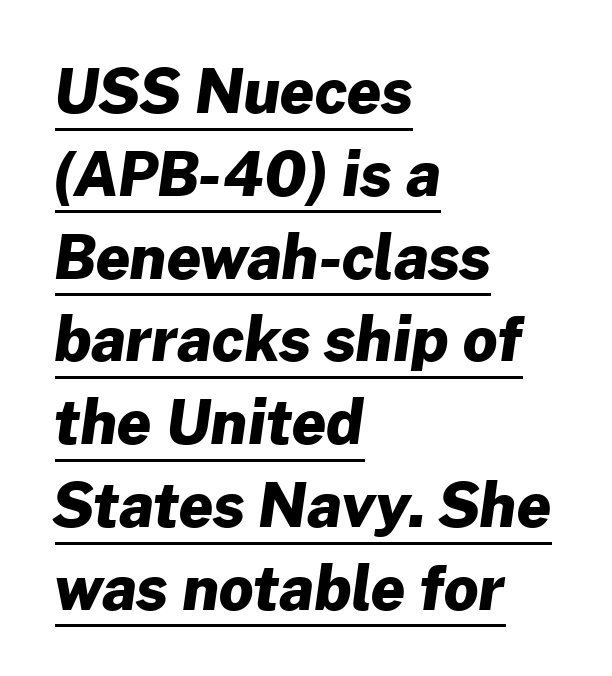
Spacing verdict: proportional, widths tailored to each character. You'd pick this weight for a headline — it's a proper bold. Stroke terminals: plain, sans-serif. The ragged edge is on the right, which tells us the setting is flush left. Each line of the rendering has a horizontal stroke beneath the glyphs.
